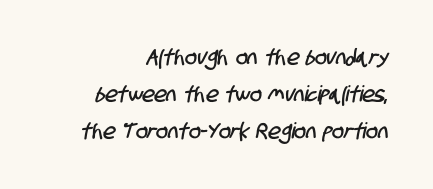
Q: Is the text underlined? A: No.
Q: How is the paragraph aligned? A: Right-aligned.
Q: Is the spacing between letters normal or unusually wide? A: Normal.
Q: Is the spacing between lines tight, normal or loose? A: Normal.
